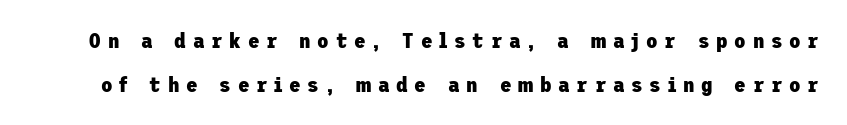
{"italic": "no", "bold": "yes", "underline": "no", "line_spacing": "loose", "line_spacing_ratio": 2.08, "letter_spacing": "wide", "letter_spacing_em": 0.32, "glyph_px": 21}
